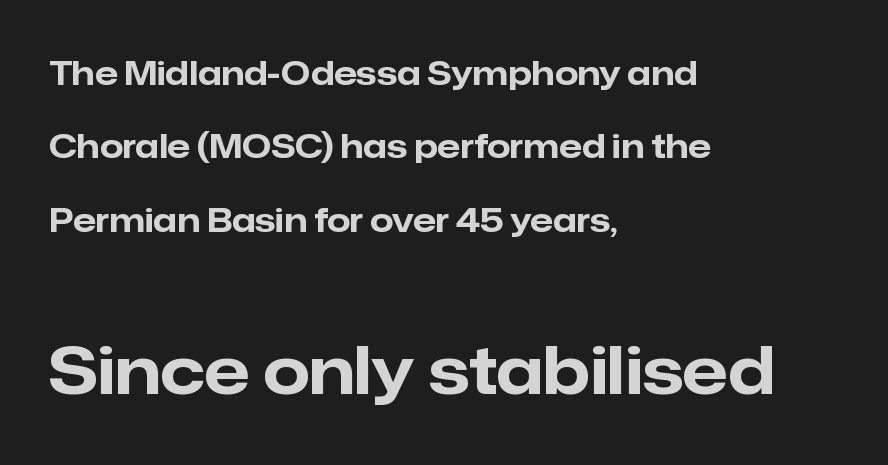
Q: Is the text bold? A: Yes.
Q: Is the text italic (slanted)? A: No, it is upright.
Q: Is the typeface a serif or a sans-serif typeface? A: Sans-serif.
Q: Is the text underlined? A: No.
Q: How is the paragraph aligned? A: Left-aligned.
Q: Is the spacing between letters normal or unusually wide? A: Normal.
Q: Is the spacing between lines tight, normal or loose? A: Loose.
Q: Which block of text is set in a larger size, the first (top) or the second (bottom)? A: The second (bottom) one.
Q: Width (condensed, normal, or wide)? A: Normal.
Q: Stroke contrast? A: Low.
Q: x-height? A: Medium.
Q: Monospaced? A: No.
